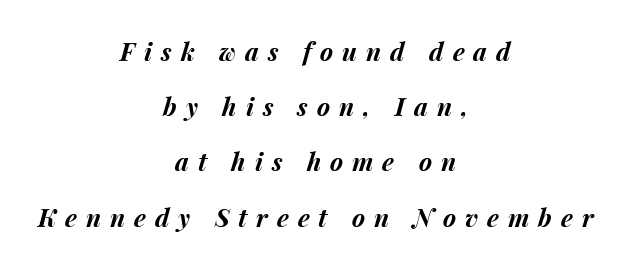
Q: Is the text bold? A: Yes.
Q: Is the text italic (slanted)? A: Yes, it leans right by about 15 degrees.
Q: Is the text underlined? A: No.
Q: How is the paragraph aligned? A: Centered.
Q: Is the spacing between letters normal or unusually wide? A: Unusually wide.
Q: Is the spacing between lines tight, normal or loose? A: Loose.
